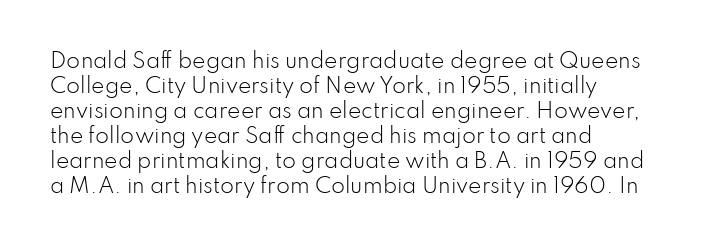
Q: Is the text bold? A: No.
Q: Is the text italic (slanted)? A: No, it is upright.
Q: Is the text underlined? A: No.
Q: How is the paragraph aligned? A: Left-aligned.
Q: Is the spacing between letters normal or unusually wide? A: Normal.
Q: Is the spacing between lines tight, normal or loose? A: Normal.
